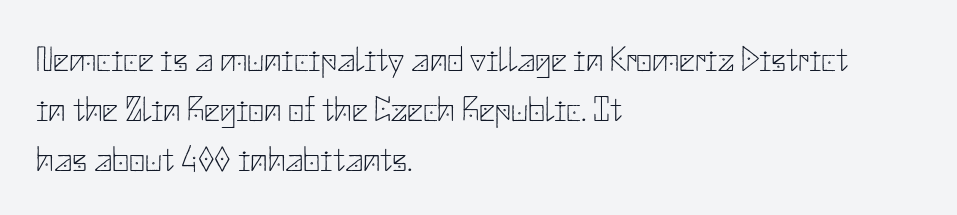
Ink coverage per letter is moderate at most. The horizontal fit of the characters is conventional and even. Normally led — the rows are evenly, conventionally spaced. This rendering features lettering with no underline.
